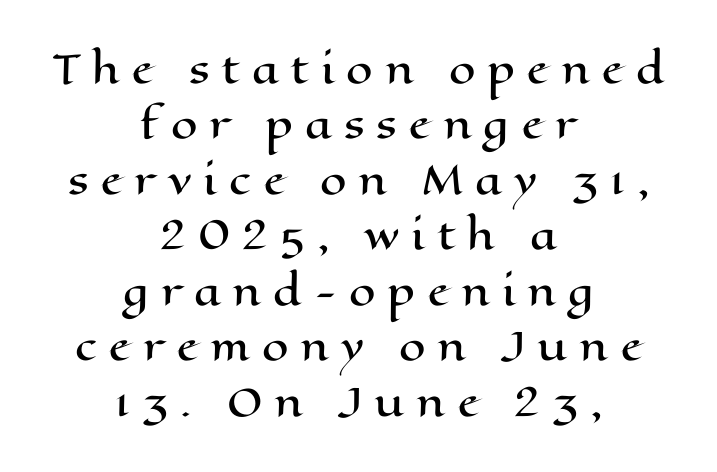
Alignment: centered. This sample uses expanded letter spacing, leaving extra air between glyphs. Beneath every word, the page is bare. This block has exactly the height ordinary leading produces.
